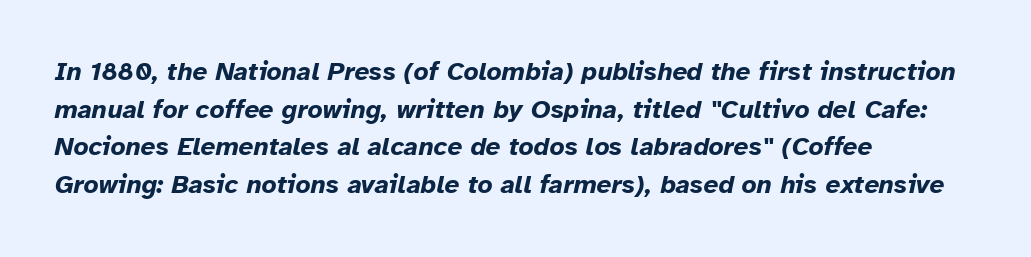
Does the copy run flush right? No — it runs flush left. Weight: bold. A clean baseline with only descenders dipping below it. This is oblique type, the kind used for emphasis or titles. Glyph-to-glyph distance matches everyday printed text. Vertical spacing — default.
